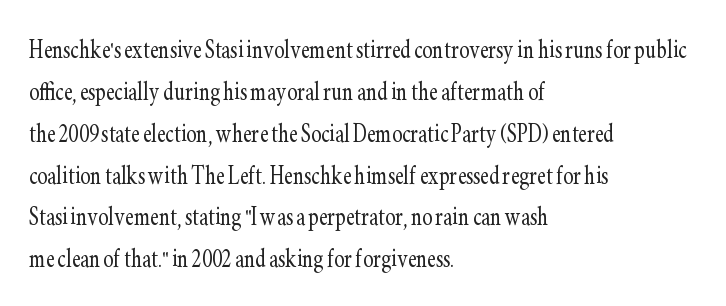
{"serif": "yes", "italic": "no", "bold": "no", "weight": "light", "width": "condensed", "stroke_contrast": "low", "x_height": "small", "monospaced": "no", "underline": "no", "align": "left", "line_spacing": "normal", "line_spacing_ratio": 1.35, "letter_spacing": "normal", "letter_spacing_em": 0.0, "glyph_px": 31}
